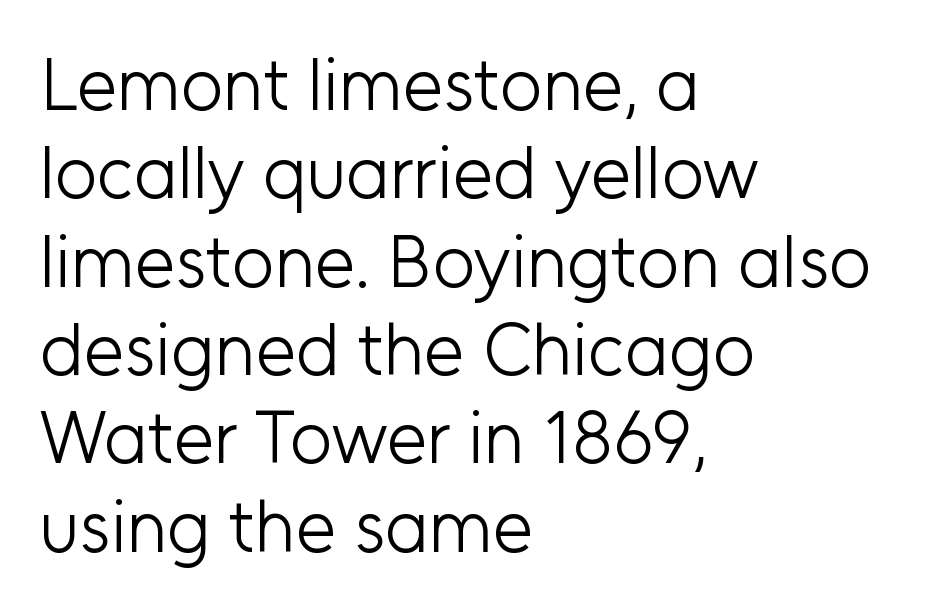
The image shows 73 px light sans-serif type, upright; set left-aligned, line spacing 1.21x, normal letter spacing, not underlined; low stroke contrast and a medium x-height.
